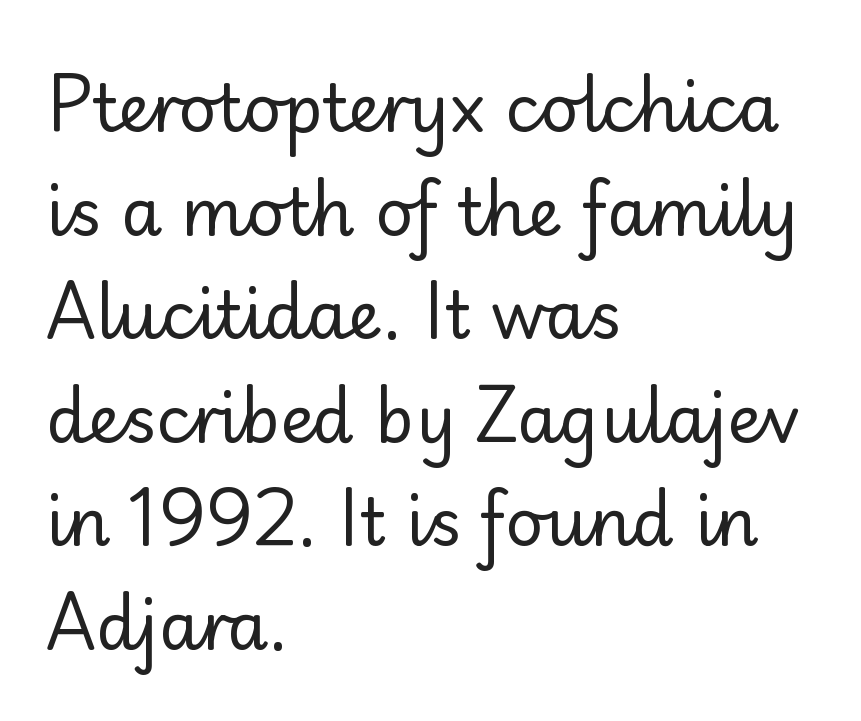
{"serif": "no", "italic": "no", "bold": "no", "weight": "regular", "width": "normal", "stroke_contrast": "low", "x_height": "small", "monospaced": "no", "underline": "no", "align": "left", "line_spacing": "normal", "line_spacing_ratio": 1.57, "letter_spacing": "normal", "letter_spacing_em": 0.0, "glyph_px": 66}
